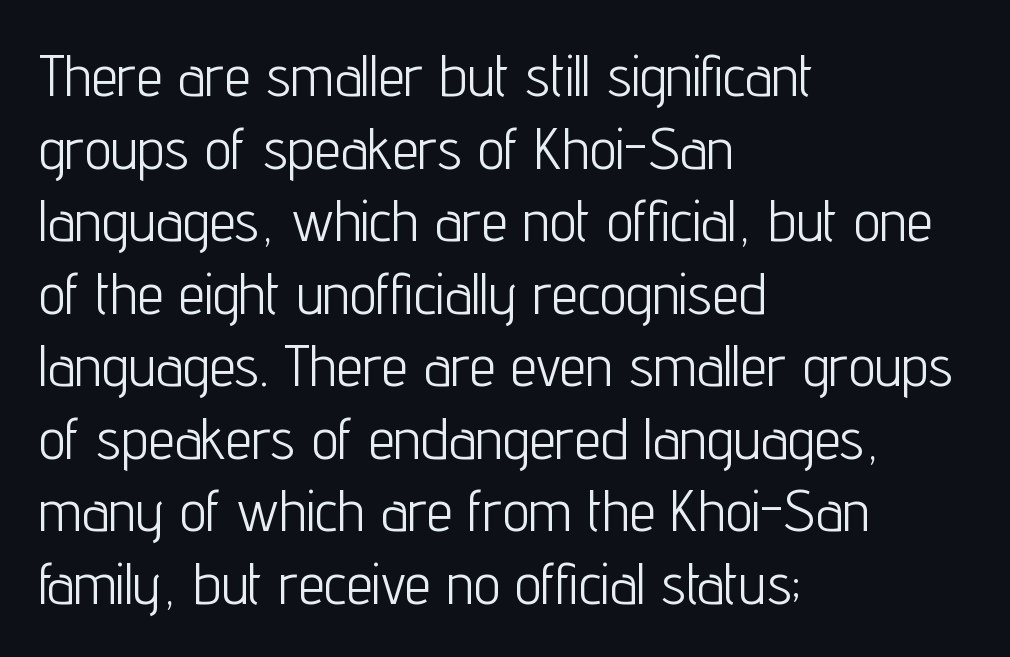
Beneath every word, the page is bare. The typeface has the unassuming heft of standard copy or less. Spacing between characters is what you'd get straight out of the box. Varying glyph widths throughout — classic text-font behaviour.
